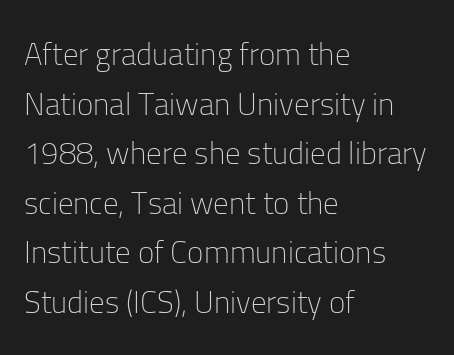
Q: Is the text bold? A: No.
Q: Is the text italic (slanted)? A: No, it is upright.
Q: Is the typeface a serif or a sans-serif typeface? A: Sans-serif.
Q: Is the text underlined? A: No.
Q: How is the paragraph aligned? A: Left-aligned.
Q: Is the spacing between letters normal or unusually wide? A: Normal.
Q: Is the spacing between lines tight, normal or loose? A: Normal.
Q: Width (condensed, normal, or wide)? A: Normal.
Q: Stroke contrast? A: Low.
Q: x-height? A: Medium.
Q: Monospaced? A: No.
